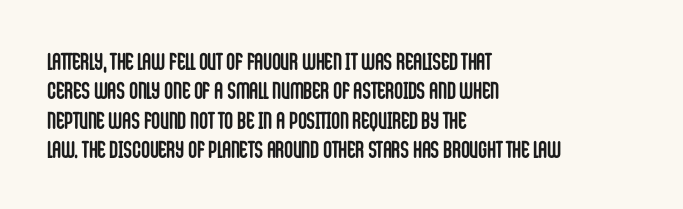
Check the space under the baseline: it is left empty. Words appear dense and cohesive because spacing is normal. Summary of weight: heavy, a full bold. Caption: multi-line text, flush left, ragged right.
